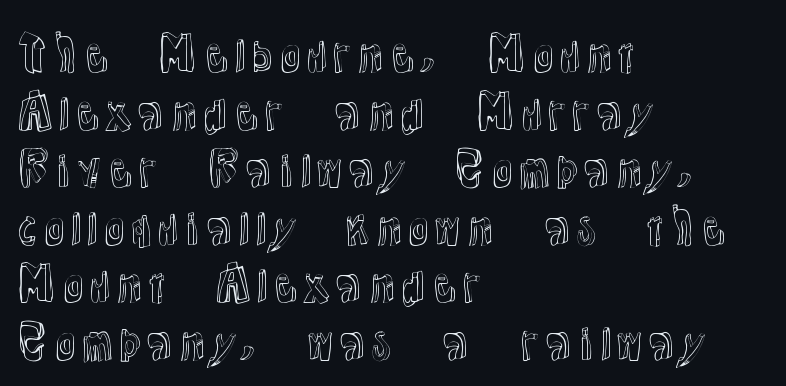
{"italic": "no", "width": "normal", "x_height": "medium", "monospaced": "no", "underline": "no", "align": "left", "line_spacing": "normal", "line_spacing_ratio": 1.28, "letter_spacing": "normal", "letter_spacing_em": 0.0, "glyph_px": 45}
